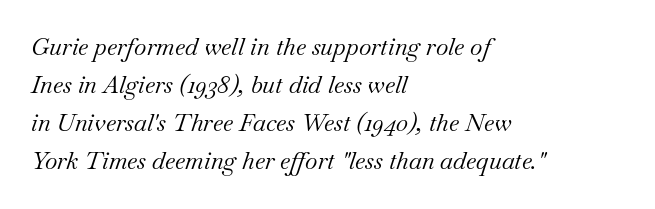
The image shows 24 px text type, italic (leaning right); set left-aligned, normal line spacing (1.59x), normal letter spacing, not underlined.
